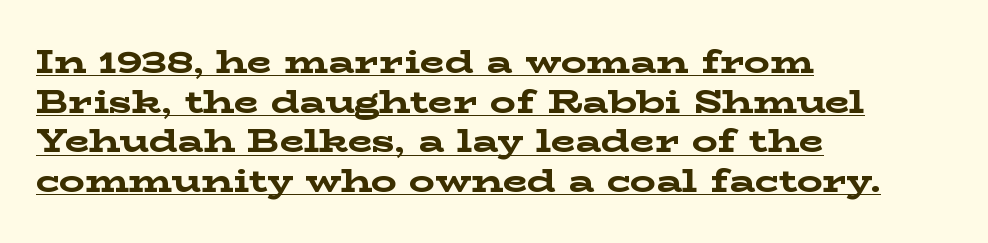
Q: Is the text bold? A: Yes.
Q: Is the text italic (slanted)? A: No, it is upright.
Q: Is the typeface a serif or a sans-serif typeface? A: Serif.
Q: Is the text underlined? A: Yes.
Q: How is the paragraph aligned? A: Left-aligned.
Q: Is the spacing between letters normal or unusually wide? A: Normal.
Q: Width (condensed, normal, or wide)? A: Wide.
Q: Stroke contrast? A: Low.
Q: x-height? A: Medium.
Q: Monospaced? A: No.
